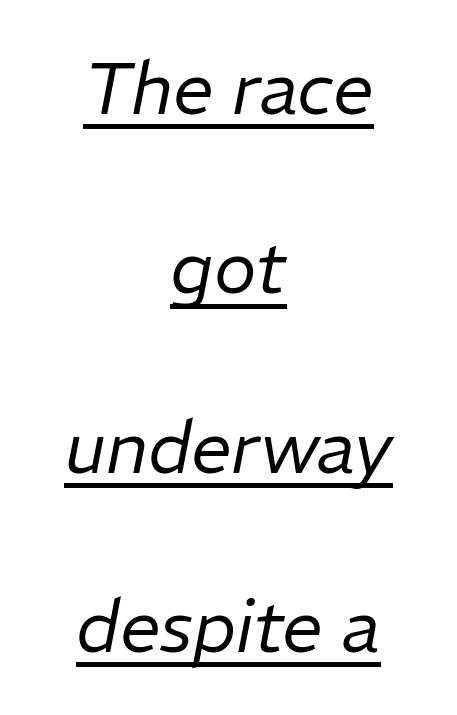
Q: Is the text bold? A: No.
Q: Is the text italic (slanted)? A: Yes, it leans right by about 11 degrees.
Q: Is the text underlined? A: Yes.
Q: How is the paragraph aligned? A: Centered.
Q: Is the spacing between letters normal or unusually wide? A: Normal.
Q: Is the spacing between lines tight, normal or loose? A: Loose.
Q: Width (condensed, normal, or wide)? A: Normal.
Q: Stroke contrast? A: Low.
Q: x-height? A: Medium.
Q: Monospaced? A: No.
